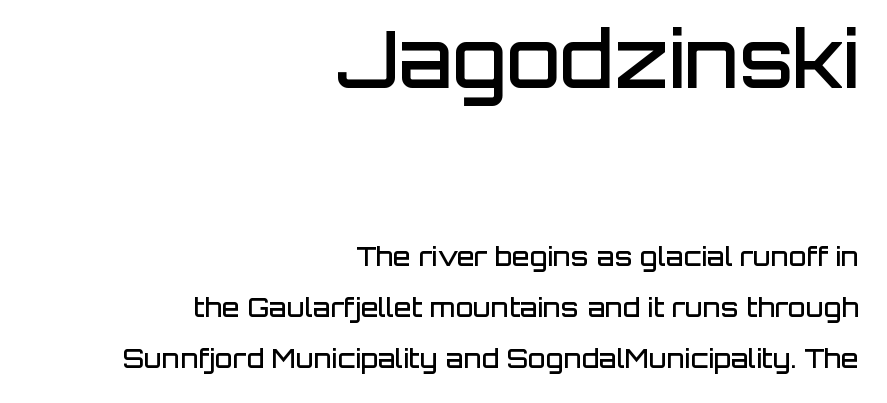
{"serif": "no", "italic": "no", "bold": "semi", "weight": "semibold", "width": "normal", "stroke_contrast": "low", "x_height": "large", "monospaced": "no", "underline": "no", "align": "right", "line_spacing": "loose", "line_spacing_ratio": 1.96, "letter_spacing": "normal", "letter_spacing_em": 0.0, "larger_block": "first", "size_ratio": 3.04, "glyph_px": 79}
